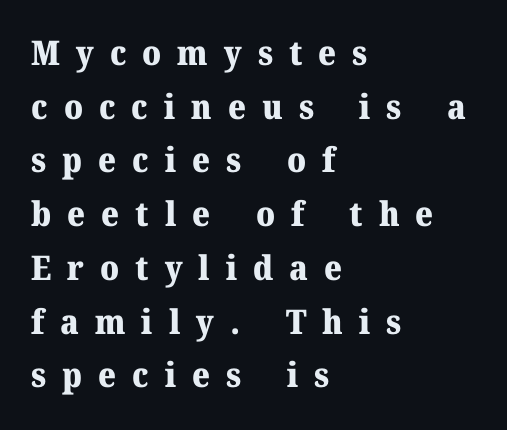
The image shows 34 px heavy serif type, upright; set left-aligned, normal line spacing (1.58x), unusually wide letter spacing (+0.47 em), not underlined; medium stroke contrast and a medium x-height.
